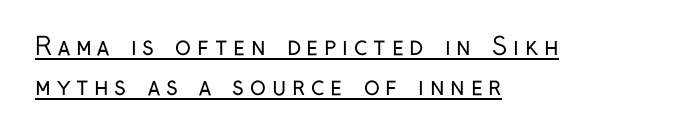
The image shows 24 px text type, upright; set left-aligned, normal line spacing (1.66x), unusually wide letter spacing (+0.24 em), underlined.
